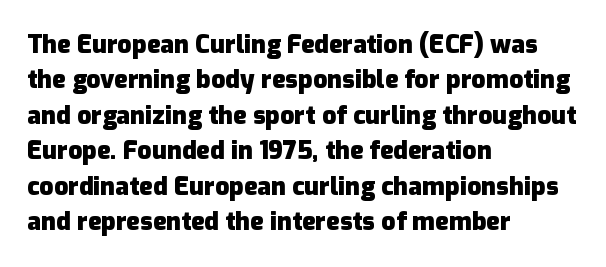
The image shows 25 px bold type, upright; set left-aligned, normal line spacing (1.42x), normal letter spacing, not underlined.
